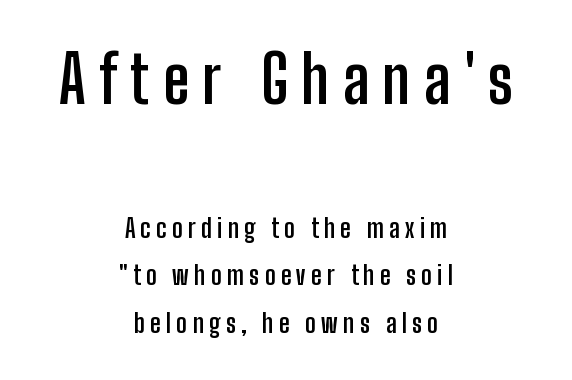
Bold? Absolutely — the strokes are thick and heavy. Casual observation: everything's sitting right in the middle. Larger block? The one above; the one below is distinctly smaller. Each letter keeps its own natural width here, so spacing adapts to shape. Look at the tracking — it's clearly loosened, letters drifting apart.
